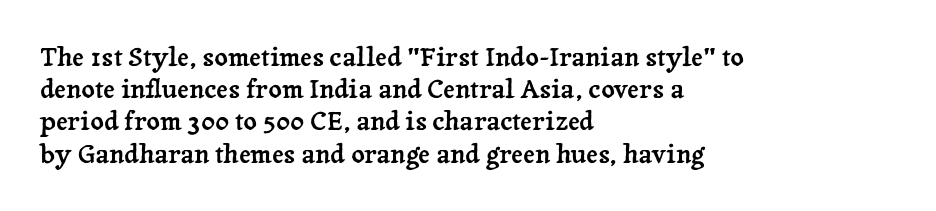
You could call the tracking neutral — neither tight nor loose. Posture: upright roman. Which margin do the lines hug? The left one — the right edge is uneven. Decoration check: the copy has no underline.
